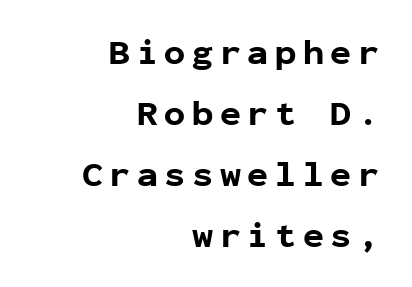
Q: Is the text bold? A: Yes.
Q: Is the text italic (slanted)? A: No, it is upright.
Q: Is the typeface a serif or a sans-serif typeface? A: Sans-serif.
Q: Is the text underlined? A: No.
Q: How is the paragraph aligned? A: Right-aligned.
Q: Width (condensed, normal, or wide)? A: Normal.
Q: Stroke contrast? A: Low.
Q: x-height? A: Medium.
Q: Monospaced? A: Yes.
